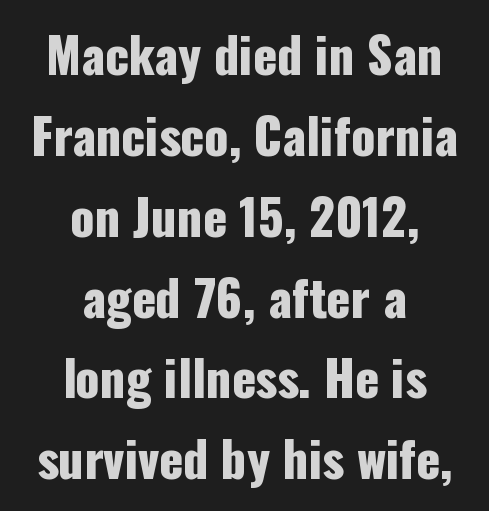
The image shows 49 px condensed sans-serif type, upright; set centered, normal line spacing (1.65x), normal letter spacing, not underlined; low stroke contrast and a medium x-height.
